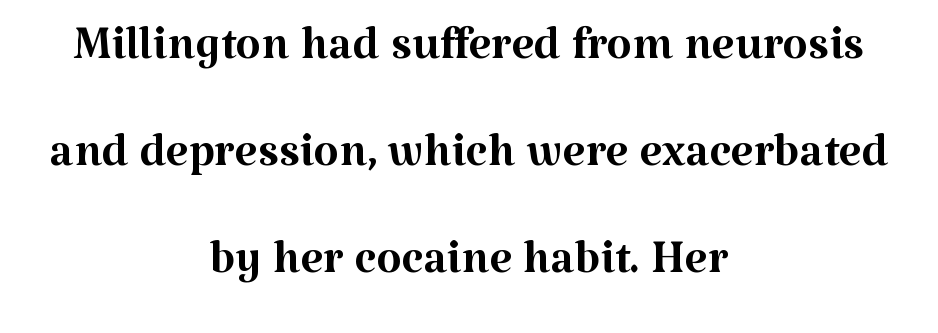
Stems and bowls with no extra thickness — not bold. The letters advance in unequal steps, a hallmark of proportional type. One glance says typical: line gaps are just what's usual. In terms of letterform style, serifs are clearly present. The passage shown is not underscored anywhere.
